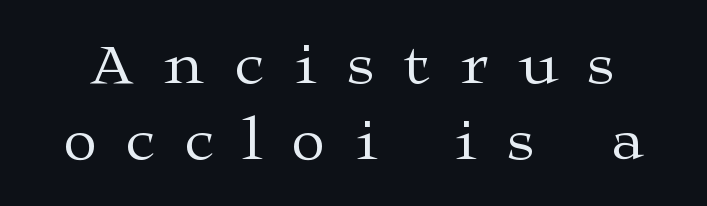
The image shows 61 px regular-weight, wide serif type, upright; set line spacing 1.24x, unusually wide letter spacing (+0.5 em), not underlined; medium stroke contrast and a medium x-height.
